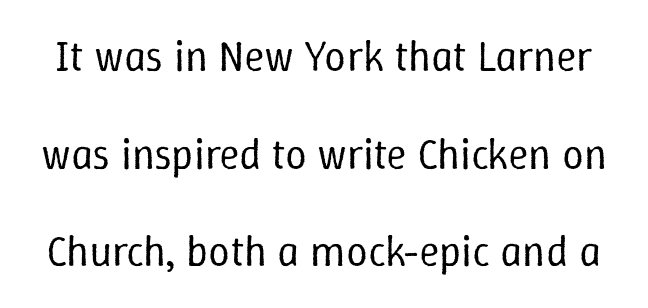
Q: Is the text bold? A: No.
Q: Is the text italic (slanted)? A: No, it is upright.
Q: Is the text underlined? A: No.
Q: Is the spacing between letters normal or unusually wide? A: Normal.
Q: Is the spacing between lines tight, normal or loose? A: Loose.
Q: Width (condensed, normal, or wide)? A: Normal.
Q: Stroke contrast? A: Low.
Q: x-height? A: Medium.
Q: Monospaced? A: No.
